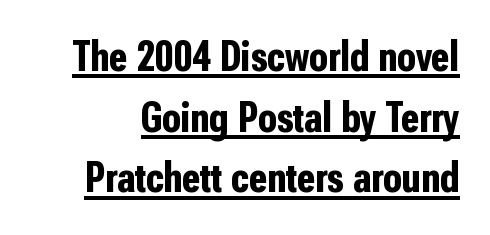
This is sans-serif lettering, the kind often seen on screens and signage. Look at the tracking — it's just the regular setting, nothing added. Character widths vary here, with narrow letters taking less room than wide ones. Chunky letters — that's bold for sure.
